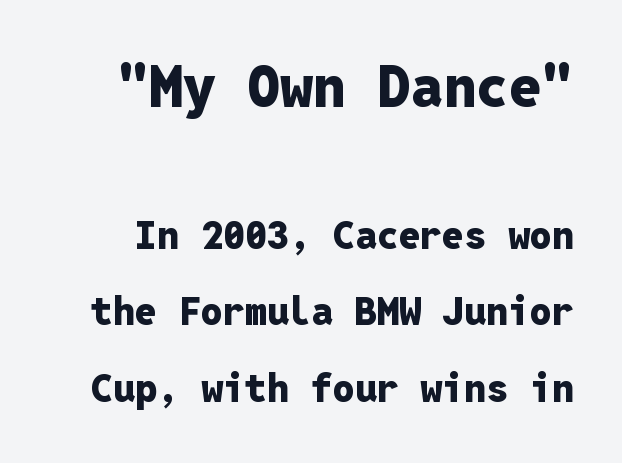
Descender tails drop into unmarked territory. The line texture is even and compact thanks to regular tracking. The designer went with a sans here, leaving each stem footless. Style check: upright. Reading top to bottom, the characters get smaller at the block break. The letters are bold, with thick, heavy strokes.
